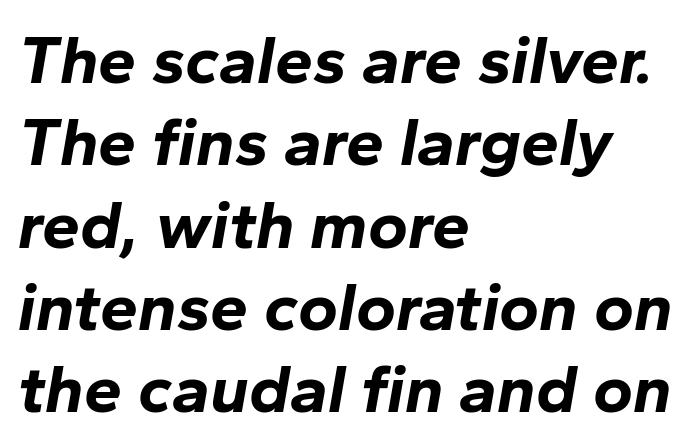
The image shows 68 px bold type, italic (leaning right); set left-aligned, line spacing 1.21x, normal letter spacing, not underlined; low stroke contrast and a medium x-height.
